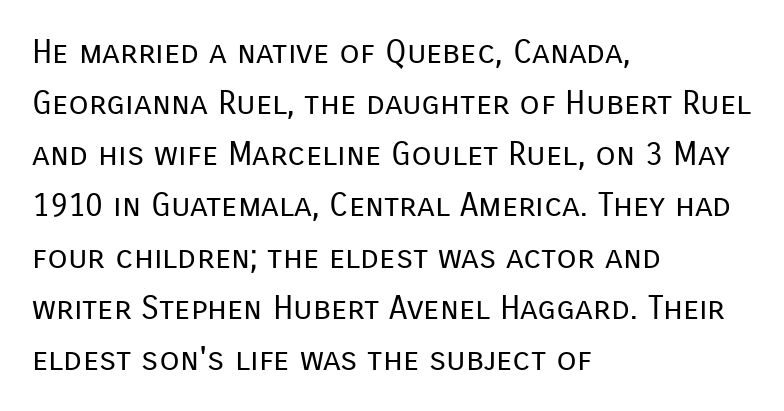
{"serif": "no", "italic": "no", "bold": "no", "weight": "regular", "width": "normal", "stroke_contrast": "low", "x_height": "medium", "monospaced": "no", "underline": "no", "align": "left", "line_spacing": "normal", "line_spacing_ratio": 1.55, "letter_spacing": "normal", "letter_spacing_em": 0.0, "glyph_px": 33}
